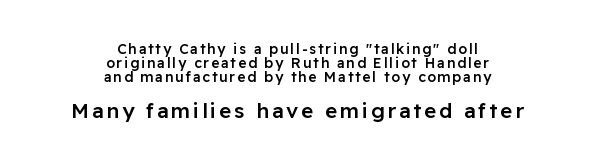
Q: Is the text bold? A: Semi-bold.
Q: Is the text italic (slanted)? A: No, it is upright.
Q: Is the text underlined? A: No.
Q: How is the paragraph aligned? A: Centered.
Q: Is the spacing between lines tight, normal or loose? A: Tight.
Q: Which block of text is set in a larger size, the first (top) or the second (bottom)? A: The second (bottom) one.
